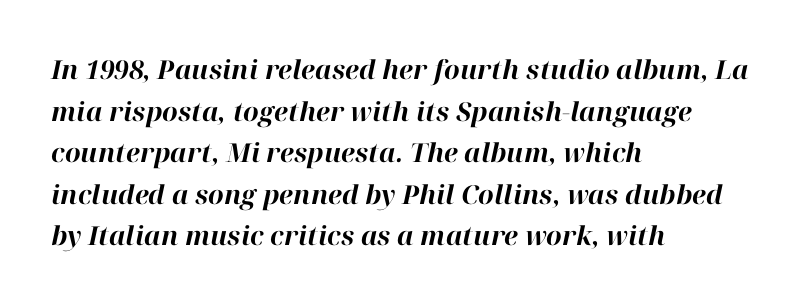
The image shows 26 px bold type, italic (leaning right); set left-aligned, normal line spacing (1.6x), normal letter spacing, not underlined.
